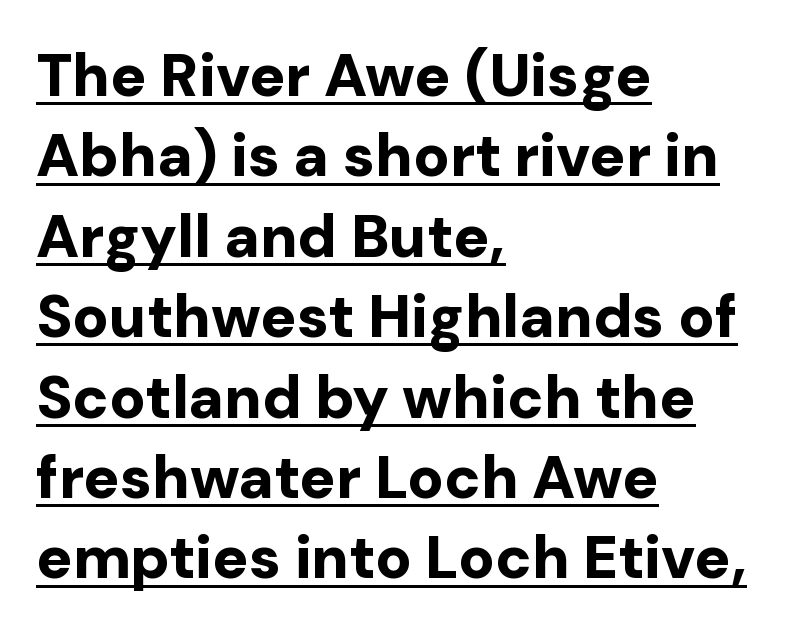
{"serif": "no", "italic": "no", "bold": "yes", "weight": "bold", "width": "normal", "stroke_contrast": "low", "x_height": "medium", "monospaced": "no", "underline": "yes", "align": "left", "line_spacing": "normal", "line_spacing_ratio": 1.34, "letter_spacing": "normal", "letter_spacing_em": 0.0, "glyph_px": 60}
